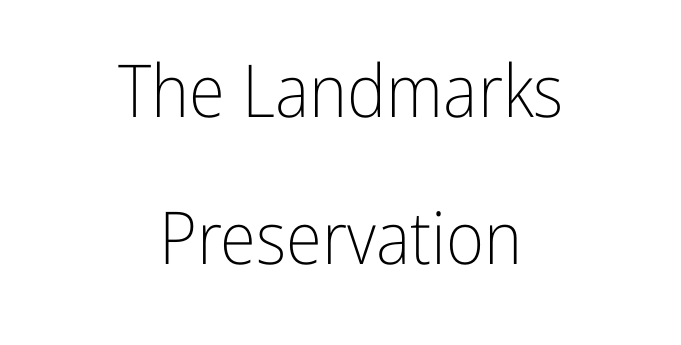
{"serif": "no", "italic": "no", "bold": "no", "weight": "light", "width": "condensed", "stroke_contrast": "low", "x_height": "medium", "monospaced": "no", "underline": "no", "align": "center", "line_spacing": "loose", "line_spacing_ratio": 2.02, "letter_spacing": "normal", "letter_spacing_em": 0.0, "glyph_px": 73}
